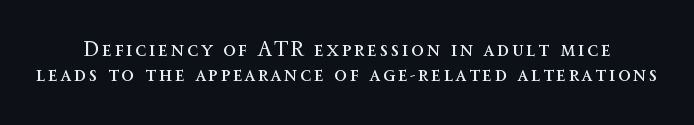
{"italic": "no", "bold": "no", "underline": "no", "line_spacing_ratio": 1.19, "glyph_px": 21}
